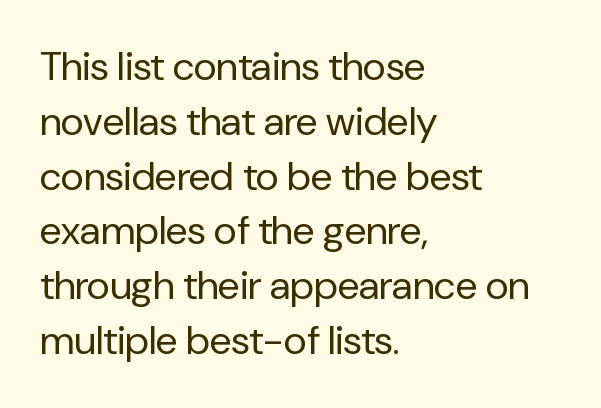
{"serif": "no", "italic": "no", "bold": "no", "weight": "regular", "width": "normal", "stroke_contrast": "low", "x_height": "medium", "monospaced": "no", "underline": "no", "align": "left", "line_spacing": "normal", "line_spacing_ratio": 1.37, "letter_spacing": "normal", "letter_spacing_em": 0.0, "glyph_px": 40}
